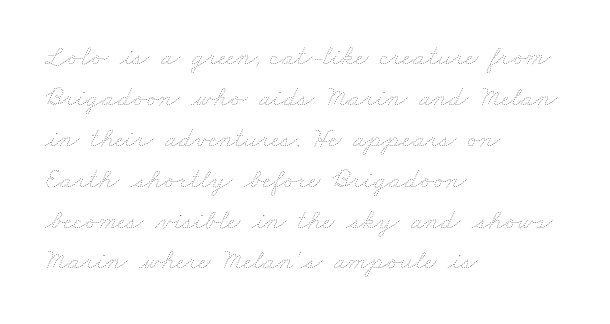
Q: Is the text bold? A: No.
Q: Is the text underlined? A: No.
Q: How is the paragraph aligned? A: Left-aligned.
Q: Is the spacing between letters normal or unusually wide? A: Normal.
Q: Is the spacing between lines tight, normal or loose? A: Normal.
Q: Width (condensed, normal, or wide)? A: Wide.
Q: Stroke contrast? A: Low.
Q: x-height? A: Small.
Q: Monospaced? A: No.
